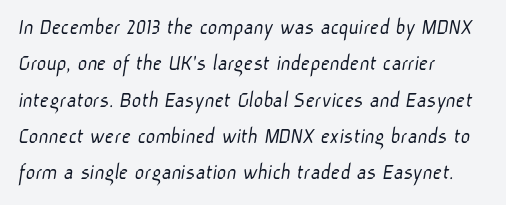
Q: Is the text bold? A: No.
Q: Is the text underlined? A: No.
Q: How is the paragraph aligned? A: Left-aligned.
Q: Is the spacing between letters normal or unusually wide? A: Normal.
Q: Is the spacing between lines tight, normal or loose? A: Normal.
